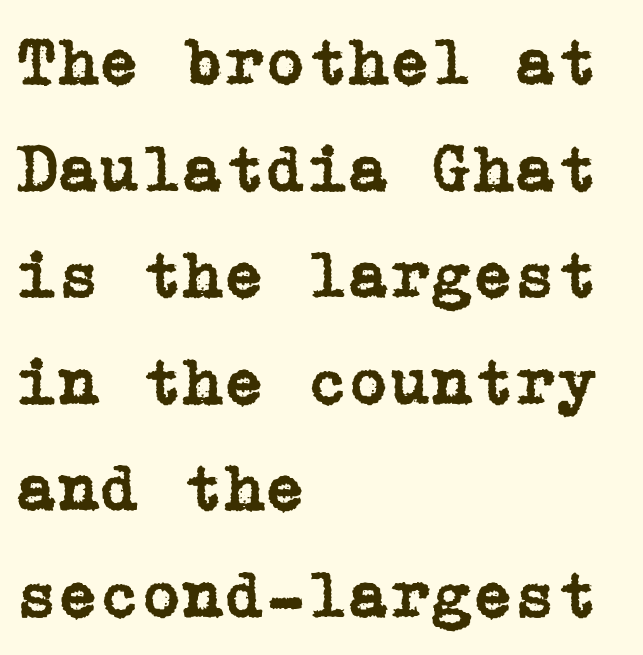
Each new line begins a customary step beneath the previous one. Serifs: yes, visible at the terminals of the letterforms. Has an underline been added? It has not. Short and long lines alike share a common starting point at left.
